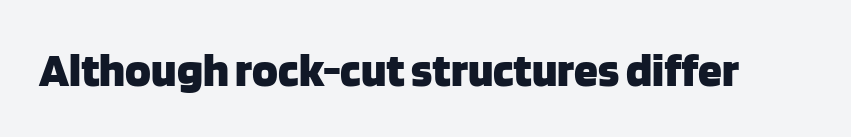
The image shows 48 px heavy sans-serif type, upright; set normal letter spacing, not underlined; low stroke contrast and a large x-height.
